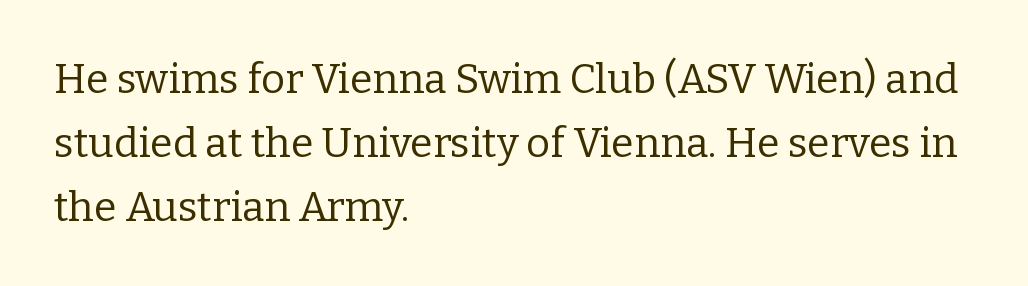
Line spacing here is normal. This is serif lettering, the kind often seen in printed books. Unlike italic type, these characters show no tilt at all. Short note: letters normally spaced. Letters have the restrained weight of plain body copy at most.
